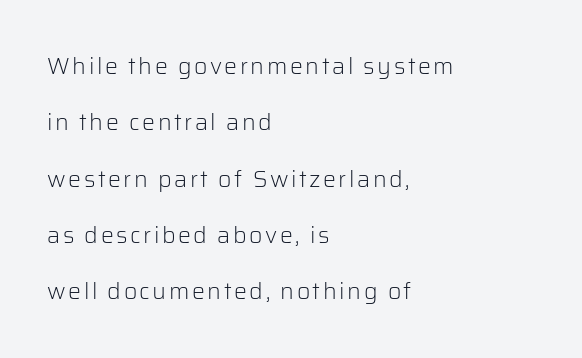
{"italic": "no", "bold": "no", "underline": "no", "align": "left", "line_spacing": "loose", "line_spacing_ratio": 2.45, "glyph_px": 23}
